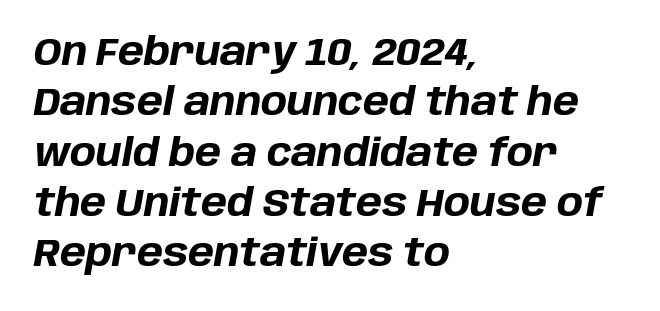
The image shows 39 px bold type, italic (leaning right); set left-aligned, normal line spacing (1.29x), normal letter spacing, not underlined; low stroke contrast and a large x-height.
